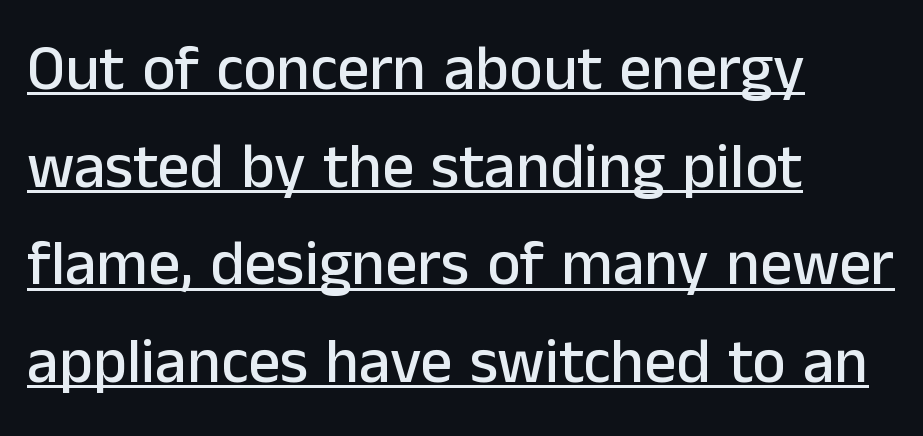
Q: Is the text italic (slanted)? A: No, it is upright.
Q: Is the typeface a serif or a sans-serif typeface? A: Sans-serif.
Q: Is the text underlined? A: Yes.
Q: How is the paragraph aligned? A: Left-aligned.
Q: Is the spacing between letters normal or unusually wide? A: Normal.
Q: Is the spacing between lines tight, normal or loose? A: Normal.
Q: Width (condensed, normal, or wide)? A: Normal.
Q: Stroke contrast? A: Low.
Q: x-height? A: Medium.
Q: Monospaced? A: No.
